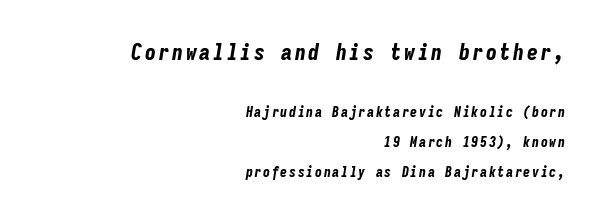
The image shows 22 px bold type, italic (leaning right); set right-aligned, loose line spacing (2.15x), not underlined; the first (top) block is 1.57x larger.
